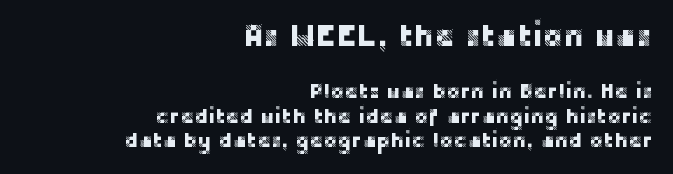
Q: Is the text italic (slanted)? A: No, it is upright.
Q: Is the typeface a serif or a sans-serif typeface? A: Sans-serif.
Q: Is the text underlined? A: No.
Q: How is the paragraph aligned? A: Right-aligned.
Q: Is the spacing between letters normal or unusually wide? A: Normal.
Q: Is the spacing between lines tight, normal or loose? A: Tight.
Q: Which block of text is set in a larger size, the first (top) or the second (bottom)? A: The first (top) one.
Q: Width (condensed, normal, or wide)? A: Normal.
Q: Stroke contrast? A: Low.
Q: x-height? A: Large.
Q: Monospaced? A: No.
